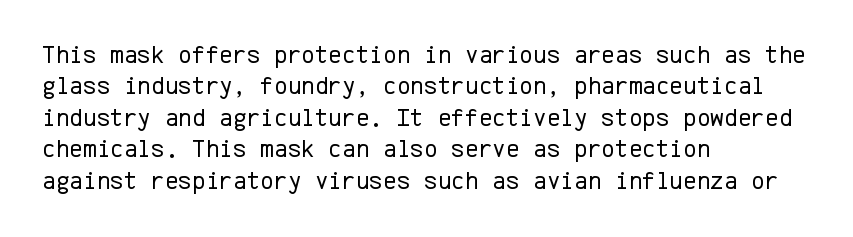
{"italic": "no", "bold": "no", "underline": "no", "align": "left", "line_spacing_ratio": 1.21, "letter_spacing": "normal", "letter_spacing_em": 0.0, "glyph_px": 26}
